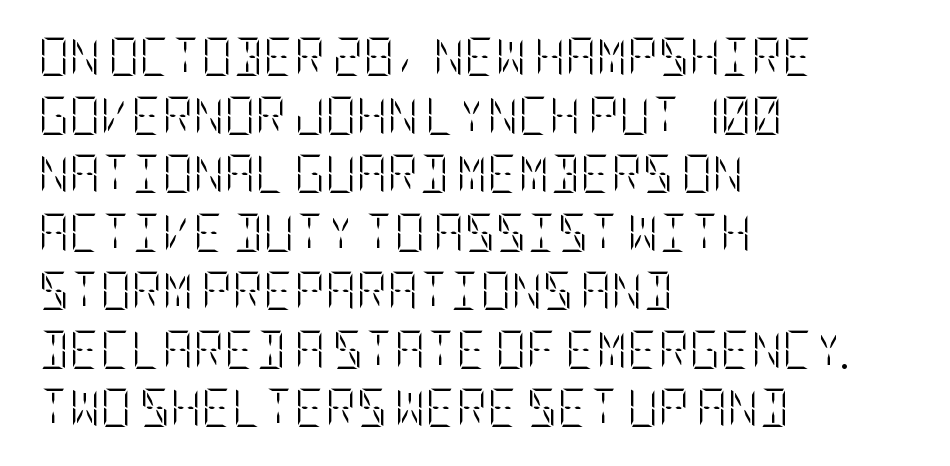
The area under the type is left untouched. Upright lettering throughout. Spacing between characters is what you'd get straight out of the box. How would I describe the line gaps? Plain and ordinary.
